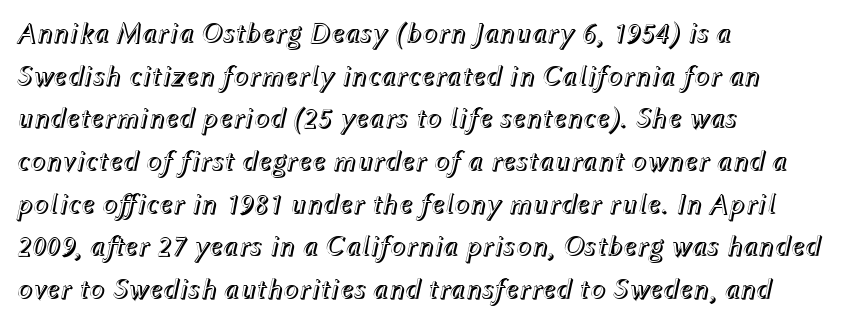
{"italic": "yes", "lean": "right", "slant_degrees": 12, "width": "normal", "x_height": "medium", "monospaced": "no", "underline": "no", "align": "left", "line_spacing": "normal", "line_spacing_ratio": 1.47, "letter_spacing": "normal", "letter_spacing_em": 0.0, "glyph_px": 29}
